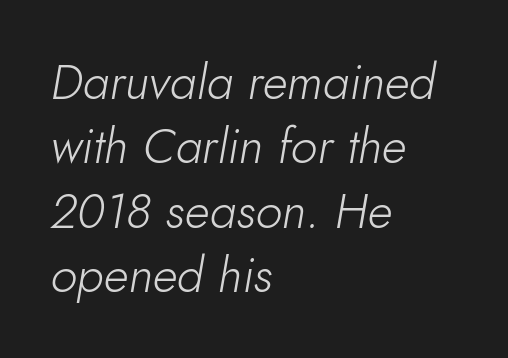
Caption: multi-line text, flush left, ragged right. Letter spacing: default. Spacing verdict: proportional, widths tailored to each character. Descenders are the only things crossing below the line.
